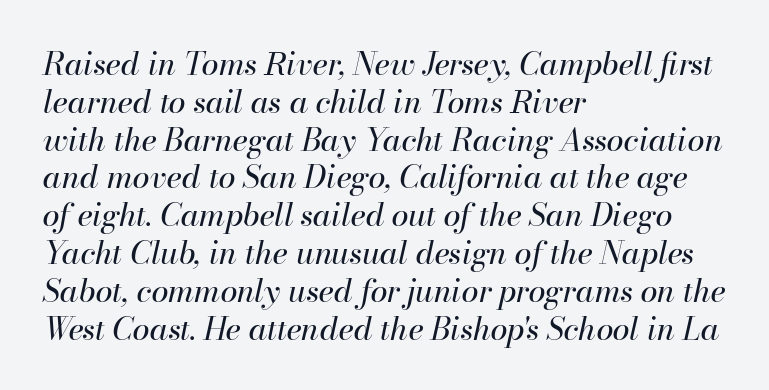
{"italic": "yes", "lean": "right", "slant_degrees": 13, "bold": "no", "weight": "regular", "width": "normal", "stroke_contrast": "high", "x_height": "small", "monospaced": "no", "underline": "no", "align": "left", "line_spacing_ratio": 1.22, "letter_spacing": "normal", "letter_spacing_em": 0.0, "glyph_px": 31}
